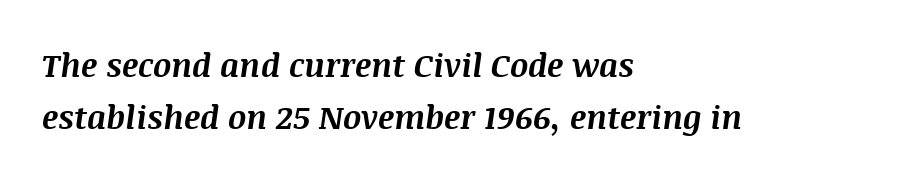
Q: Is the text bold? A: Yes.
Q: Is the text italic (slanted)? A: Yes, it leans right by about 8 degrees.
Q: Is the text underlined? A: No.
Q: How is the paragraph aligned? A: Left-aligned.
Q: Is the spacing between letters normal or unusually wide? A: Normal.
Q: Is the spacing between lines tight, normal or loose? A: Normal.
Q: Width (condensed, normal, or wide)? A: Normal.
Q: Stroke contrast? A: Medium.
Q: x-height? A: Large.
Q: Monospaced? A: No.
